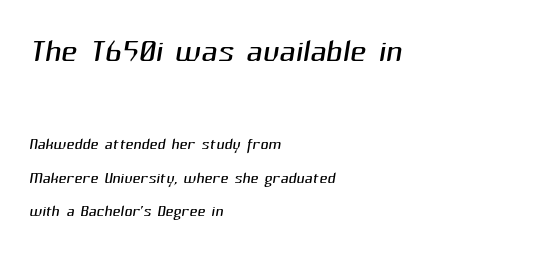
Q: Is the text bold? A: No.
Q: Is the typeface a serif or a sans-serif typeface? A: Sans-serif.
Q: Is the text underlined? A: No.
Q: How is the paragraph aligned? A: Left-aligned.
Q: Is the spacing between letters normal or unusually wide? A: Normal.
Q: Is the spacing between lines tight, normal or loose? A: Normal.
Q: Which block of text is set in a larger size, the first (top) or the second (bottom)? A: The first (top) one.
Q: Width (condensed, normal, or wide)? A: Normal.
Q: Stroke contrast? A: Medium.
Q: x-height? A: Medium.
Q: Monospaced? A: No.
